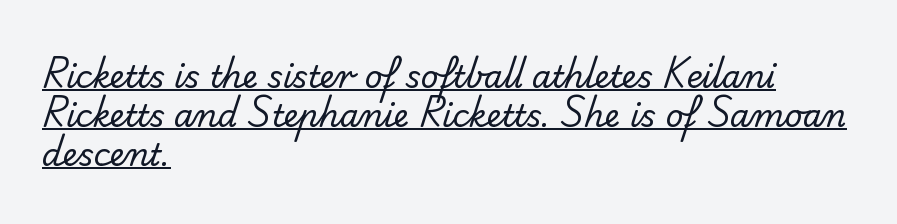
Layout note: lines flush left. The passage shown has conventional tracking throughout. This sample uses a sans-serif face. A quiet, ordinary-to-light weight characterises the typeface. The rendered words wear a rule along their underside. Is there much room between lines? A standard amount, neither cramped nor airy.
